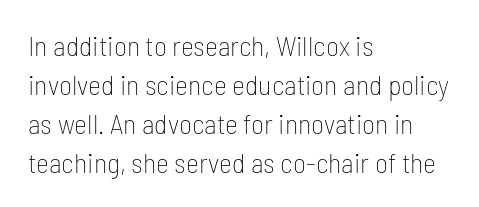
Q: Is the text bold? A: No.
Q: Is the text italic (slanted)? A: No, it is upright.
Q: Is the typeface a serif or a sans-serif typeface? A: Sans-serif.
Q: Is the text underlined? A: No.
Q: How is the paragraph aligned? A: Left-aligned.
Q: Is the spacing between letters normal or unusually wide? A: Normal.
Q: Is the spacing between lines tight, normal or loose? A: Normal.
Q: Width (condensed, normal, or wide)? A: Condensed.
Q: Stroke contrast? A: Low.
Q: x-height? A: Medium.
Q: Monospaced? A: No.
